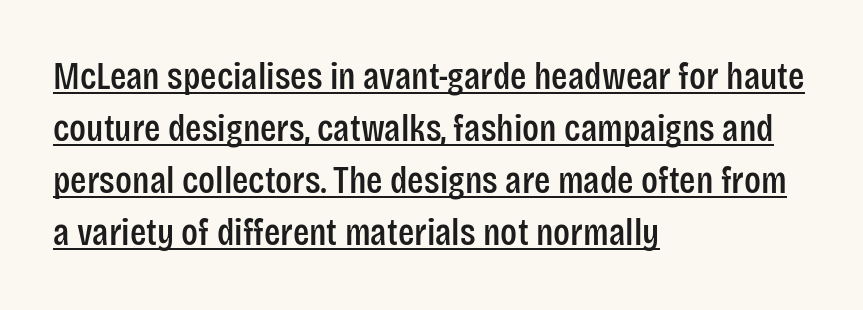
Quick note: underline on. Tracking here is standard; glyphs follow each other at the usual distance. Normally led — the rows are evenly, conventionally spaced. Notice how the stems are strictly vertical — no italics here. The face used here is proportionally spaced, like ordinary book or web type. Left-aligned paragraph, ragged on the right.
